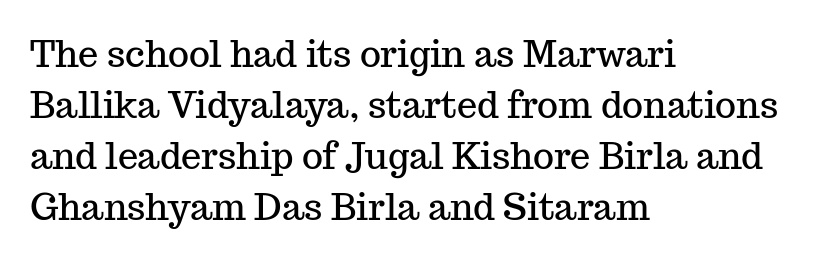
This sample uses a serif face. Quick note: interline space is typical. The paragraph shown leans on its left margin. Each letter keeps its own natural width here, so spacing adapts to shape. A typesetter would mark this as roman, not italic.
